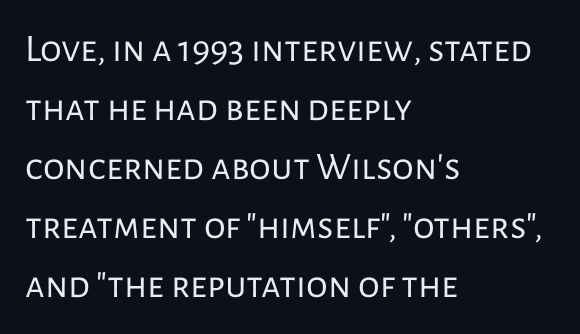
Check where the strokes stop: nothing finishes them off — pure sans. Short note: letters normally spaced. Compared with a typical body face, this is equally light or lighter still. Characters remain perfectly vertical along every line. Each row of text sits above clean, open space.
